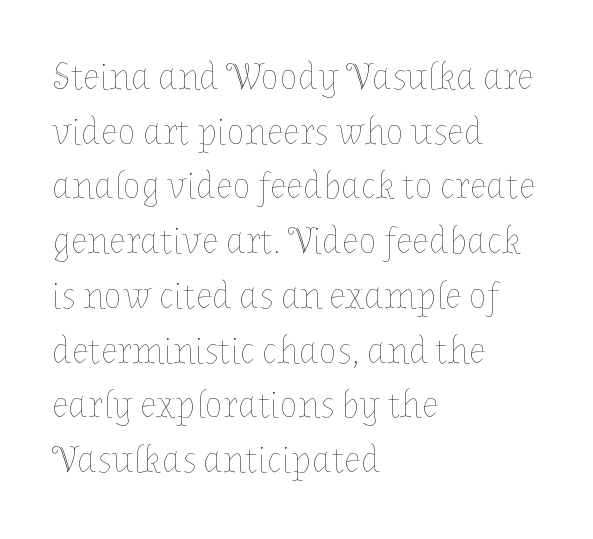
The image shows 38 px thin type, upright; set left-aligned, normal line spacing (1.44x), normal letter spacing, not underlined; low stroke contrast and a medium x-height.
